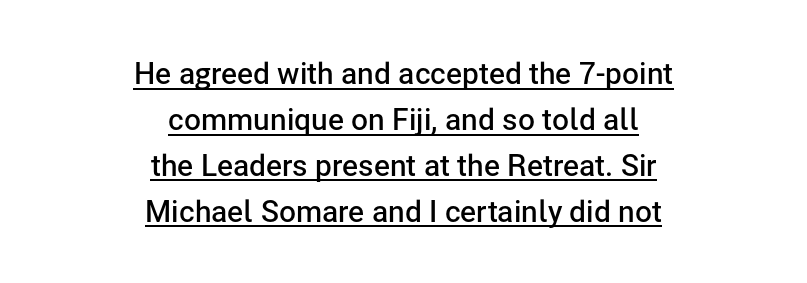
The image shows 30 px semibold sans-serif type, upright; set centered, normal line spacing (1.53x), normal letter spacing, underlined; low stroke contrast and a medium x-height.
